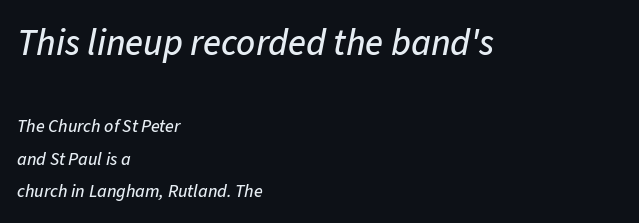
{"italic": "yes", "lean": "right", "slant_degrees": 11, "width": "normal", "stroke_contrast": "low", "x_height": "medium", "monospaced": "no", "underline": "no", "align": "left", "line_spacing_ratio": 1.8, "letter_spacing": "normal", "letter_spacing_em": 0.0, "larger_block": "first", "size_ratio": 2.06, "glyph_px": 37}
